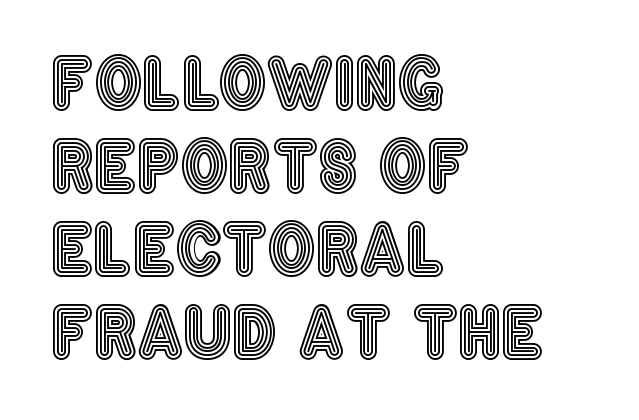
Has an underline been added? It has not. Quick note: not italic, upright. No extra tracking has been applied to these lines. Short and long lines alike share a common starting point at left.
